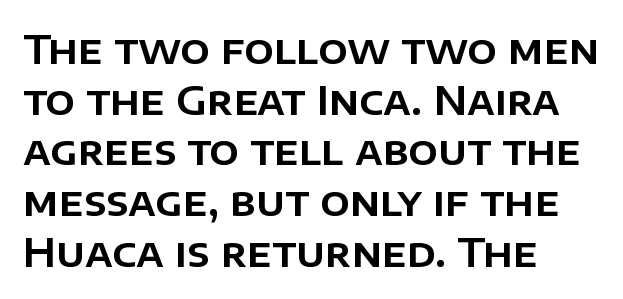
The image shows 39 px sans-serif type, upright; set left-aligned, normal line spacing (1.3x), normal letter spacing, not underlined; low stroke contrast and a large x-height.
